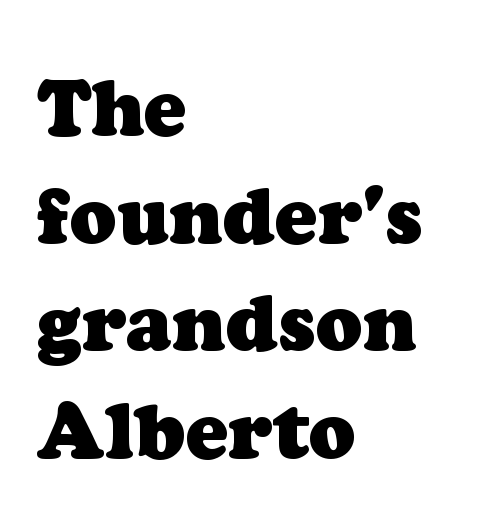
The strokes are fattened all the way to bold. Check where the strokes stop: tiny serifs finish them off. If you measured baseline to baseline, you'd find a middling distance. The baseline area is clear. This rendering leaves character spacing at its baseline value. Teacher's note: observe the even left margin — that is flush-left alignment.
